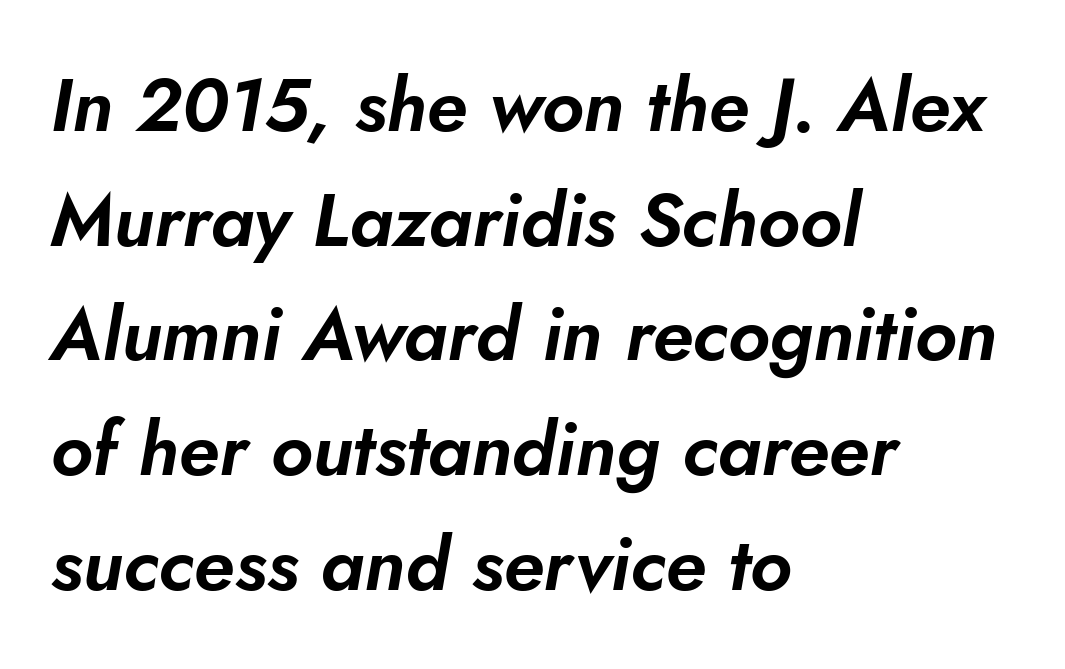
Inter-character spacing is left at the font's built-in metrics. Observe the lean: these are italic letterforms. In CSS terms this would be text-align: left. The rendering uses a moderate line-height, typical for paragraphs. Clear beneath every line of the passage.
